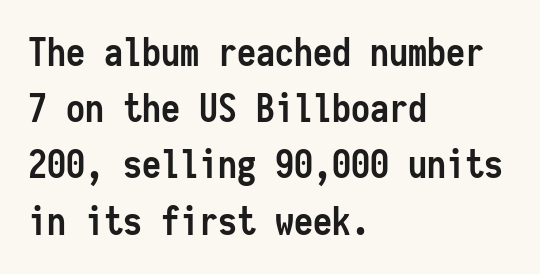
The image shows 38 px semibold, condensed sans-serif type, upright, monospaced; set left-aligned, normal line spacing (1.48x), normal letter spacing, not underlined; low stroke contrast and a medium x-height.
